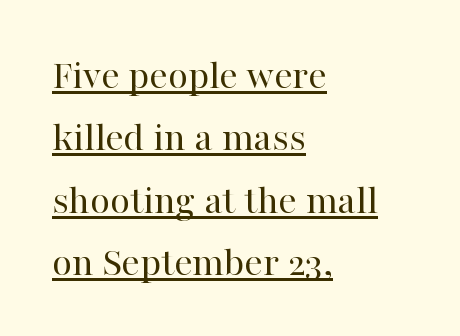
The image shows 41 px regular-weight serif type, upright; set left-aligned, normal line spacing (1.52x), normal letter spacing, underlined; high stroke contrast and a medium x-height.
